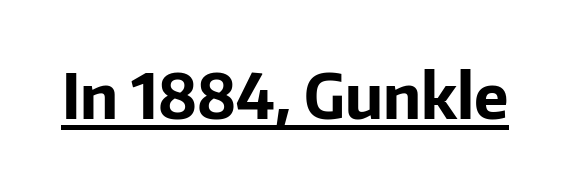
Q: Is the text bold? A: Yes.
Q: Is the text italic (slanted)? A: No, it is upright.
Q: Is the typeface a serif or a sans-serif typeface? A: Sans-serif.
Q: Is the text underlined? A: Yes.
Q: Is the spacing between letters normal or unusually wide? A: Normal.
Q: Width (condensed, normal, or wide)? A: Normal.
Q: Stroke contrast? A: Low.
Q: x-height? A: Medium.
Q: Monospaced? A: No.
